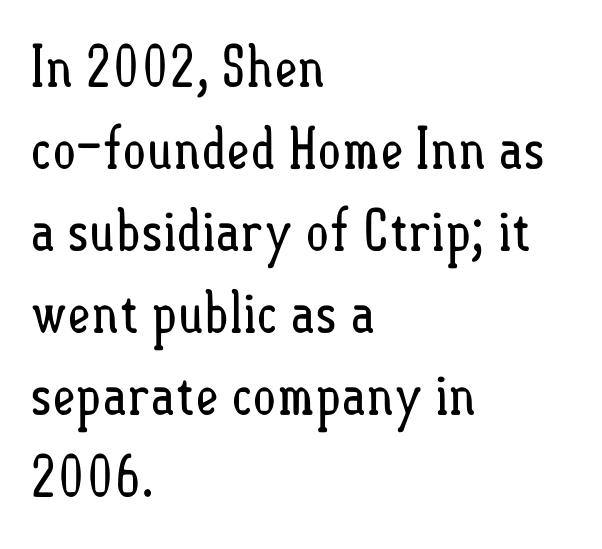
Q: Is the text bold? A: No.
Q: Is the text italic (slanted)? A: No, it is upright.
Q: Is the text underlined? A: No.
Q: How is the paragraph aligned? A: Left-aligned.
Q: Is the spacing between letters normal or unusually wide? A: Normal.
Q: Is the spacing between lines tight, normal or loose? A: Normal.
Q: Width (condensed, normal, or wide)? A: Condensed.
Q: Stroke contrast? A: Low.
Q: x-height? A: Small.
Q: Monospaced? A: No.
